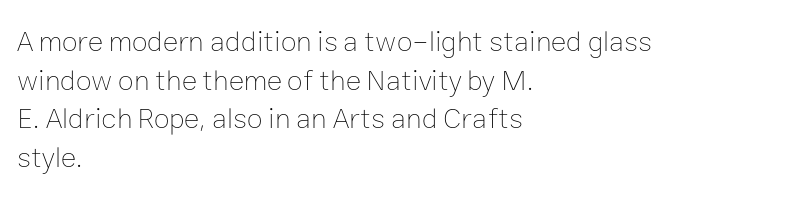
The image shows 29 px thin type, upright; set left-aligned, normal line spacing (1.33x), normal letter spacing, not underlined; low stroke contrast and a medium x-height.
